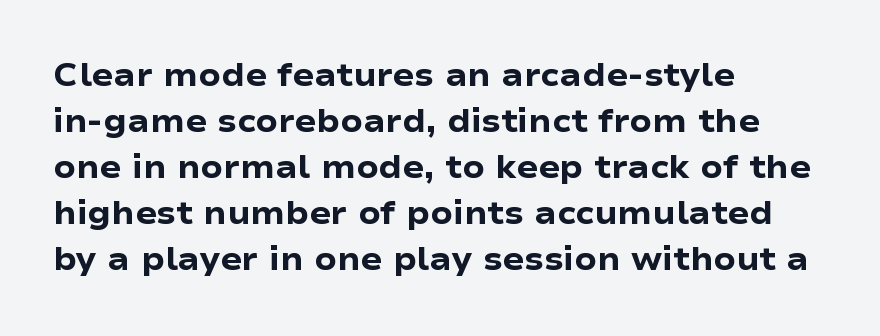
Q: Is the text bold? A: Yes.
Q: Is the text italic (slanted)? A: No, it is upright.
Q: Is the typeface a serif or a sans-serif typeface? A: Sans-serif.
Q: Is the text underlined? A: No.
Q: How is the paragraph aligned? A: Left-aligned.
Q: Is the spacing between letters normal or unusually wide? A: Normal.
Q: Is the spacing between lines tight, normal or loose? A: Normal.
Q: Width (condensed, normal, or wide)? A: Wide.
Q: Stroke contrast? A: Low.
Q: x-height? A: Medium.
Q: Monospaced? A: No.
